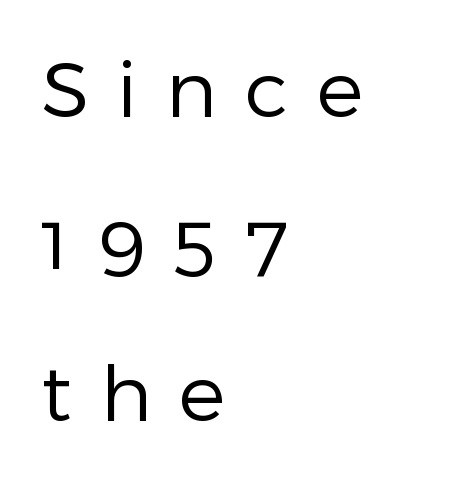
{"serif": "no", "italic": "no", "bold": "no", "weight": "regular", "width": "normal", "stroke_contrast": "low", "x_height": "medium", "monospaced": "no", "underline": "no", "align": "left", "line_spacing": "loose", "line_spacing_ratio": 1.95, "letter_spacing": "wide", "letter_spacing_em": 0.36, "glyph_px": 78}
